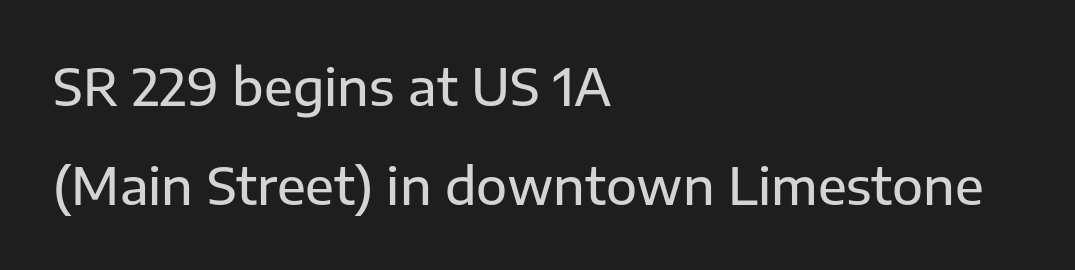
{"serif": "no", "italic": "no", "width": "normal", "stroke_contrast": "low", "x_height": "medium", "monospaced": "no", "underline": "no", "align": "left", "line_spacing": "loose", "line_spacing_ratio": 1.94, "letter_spacing": "normal", "letter_spacing_em": 0.0, "glyph_px": 51}
